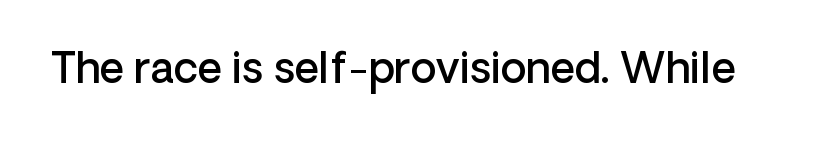
{"serif": "no", "italic": "no", "bold": "semi", "weight": "semibold", "width": "normal", "stroke_contrast": "low", "x_height": "medium", "monospaced": "no", "underline": "no", "letter_spacing": "normal", "letter_spacing_em": 0.0, "glyph_px": 42}
